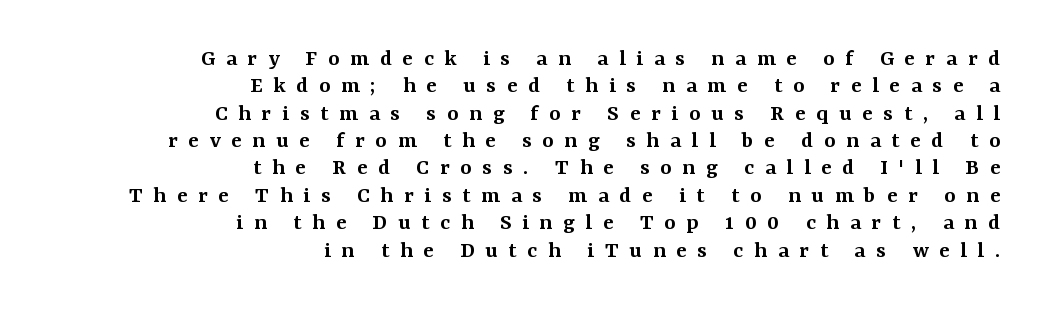
{"italic": "no", "bold": "semi", "underline": "no", "align": "right", "line_spacing": "tight", "line_spacing_ratio": 1.14, "letter_spacing": "wide", "letter_spacing_em": 0.45, "glyph_px": 24}
